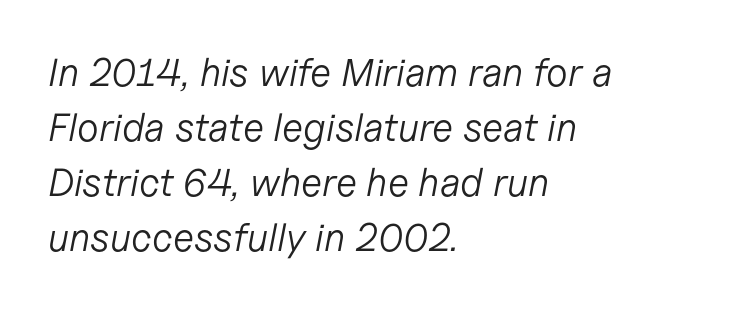
Q: Is the text bold? A: No.
Q: Is the text italic (slanted)? A: Yes, it leans right by about 11 degrees.
Q: Is the text underlined? A: No.
Q: How is the paragraph aligned? A: Left-aligned.
Q: Is the spacing between letters normal or unusually wide? A: Normal.
Q: Is the spacing between lines tight, normal or loose? A: Normal.
Q: Width (condensed, normal, or wide)? A: Normal.
Q: Stroke contrast? A: Low.
Q: x-height? A: Medium.
Q: Monospaced? A: No.
